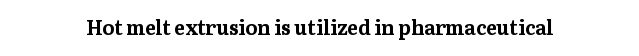
The image shows 20 px bold type, upright; set normal letter spacing, not underlined.
